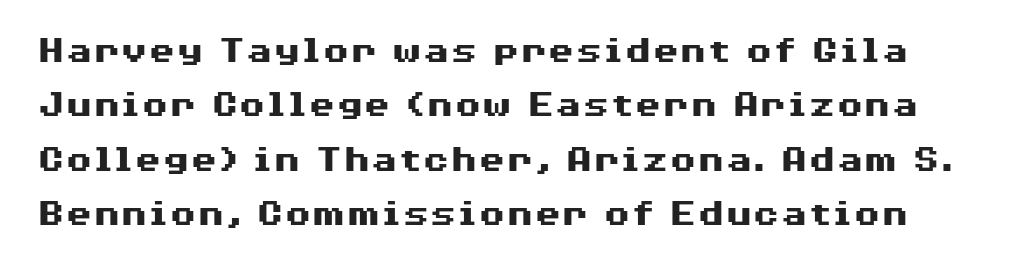
{"serif": "no", "italic": "no", "bold": "yes", "weight": "heavy", "width": "wide", "stroke_contrast": "medium", "x_height": "medium", "monospaced": "no", "underline": "no", "line_spacing": "normal", "line_spacing_ratio": 1.36, "letter_spacing": "normal", "letter_spacing_em": 0.0, "glyph_px": 40}
